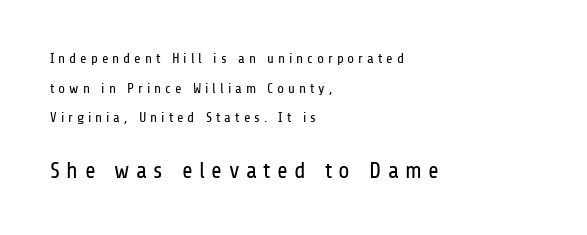
{"italic": "no", "bold": "no", "underline": "no", "align": "left", "line_spacing": "loose", "line_spacing_ratio": 2.12, "letter_spacing": "wide", "letter_spacing_em": 0.28, "larger_block": "second", "size_ratio": 1.64, "glyph_px": 23}
